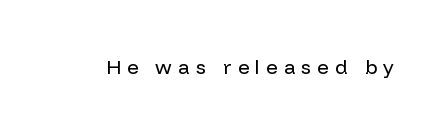
Tall strokes in this sample are plumb rather than angled. Tracking here is generous; glyphs stand well apart from one another. Weight: regular or lighter. The area under the type is left untouched.
